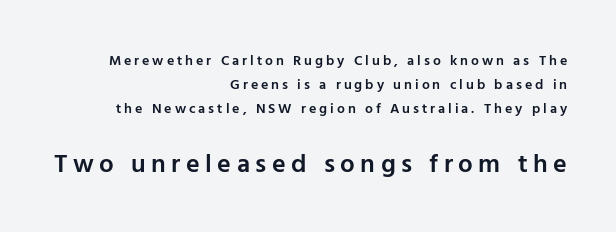
Clear beneath every line of the passage. I'd describe the lettering as semibold — firm but not a full bold. Italic? Not at all — the glyphs are vertical. Honestly, the letter spacing is so wide it's the main thing you notice. A student would notice the bottom passage is typeset larger than what precedes it.
